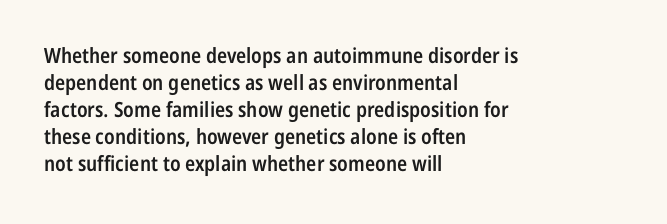
The image shows 21 px text type, upright; set left-aligned, normal line spacing (1.29x), normal letter spacing, not underlined.
